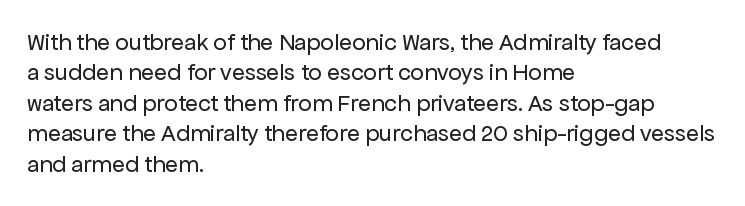
The image shows 24 px text type, upright; set left-aligned, normal line spacing (1.27x), normal letter spacing, not underlined.
